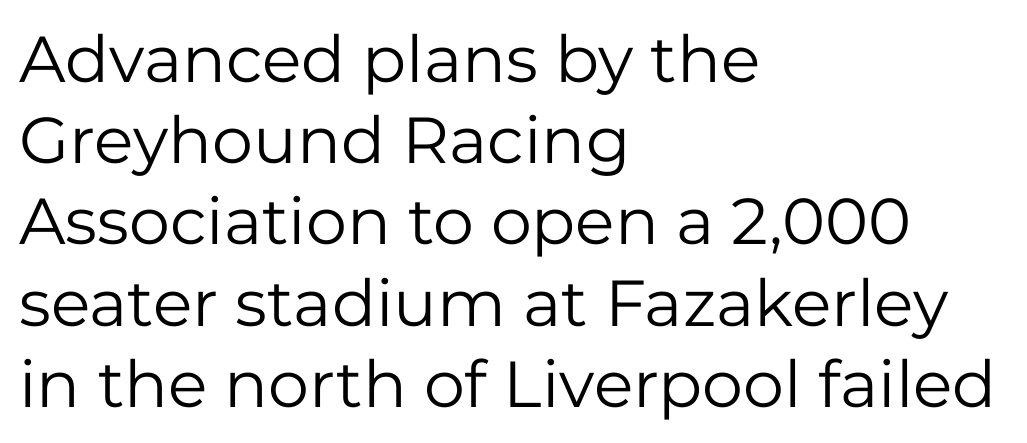
Is there any slant? The stems are plumb. Do the characters align in a grid? No, the font is proportional. Is this a heavy cut? Hardly; it is regular or lighter. In terms of letterform style, serifs are entirely absent. Inter-character spacing is left at the font's built-in metrics.
